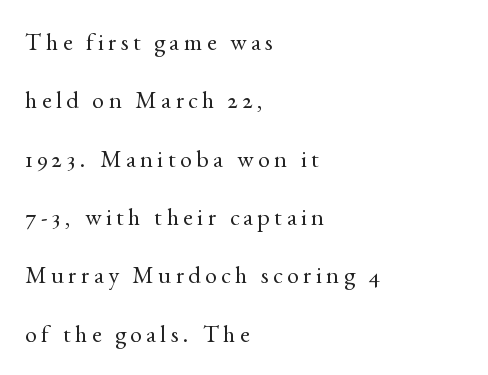
The image shows 24 px text type, upright; set left-aligned, loose line spacing (2.43x), not underlined.
